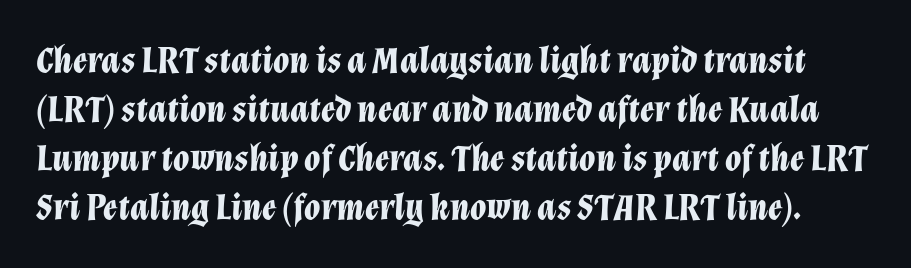
Q: Is the text bold? A: Yes.
Q: Is the text italic (slanted)? A: Yes, it leans right by about 12 degrees.
Q: Is the text underlined? A: No.
Q: Is the spacing between letters normal or unusually wide? A: Normal.
Q: Is the spacing between lines tight, normal or loose? A: Normal.
Q: Width (condensed, normal, or wide)? A: Normal.
Q: Stroke contrast? A: Low.
Q: x-height? A: Medium.
Q: Monospaced? A: No.
